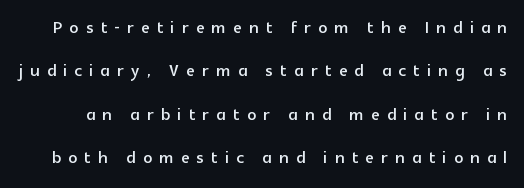
The image shows 22 px text type, upright; set loose line spacing (1.97x), unusually wide letter spacing (+0.33 em), not underlined.
